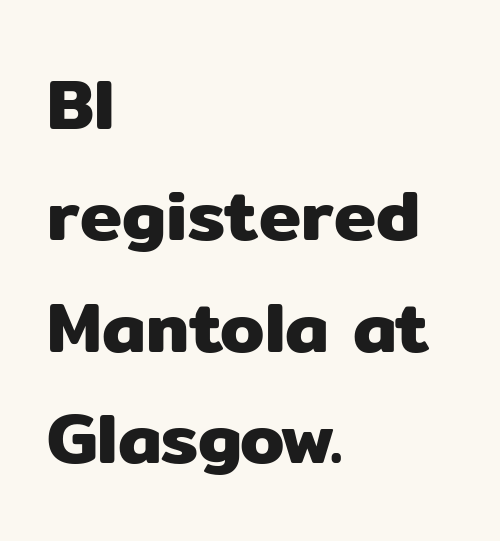
Normally led — the rows are evenly, conventionally spaced. The zone under the glyphs is completely vacant. The specimen reads as upright at a glance. Caption: standard tracking, unaltered. The passage is arranged the way most books set body copy — flush left. You can tell from the bare stems that sans-serif type was used.
